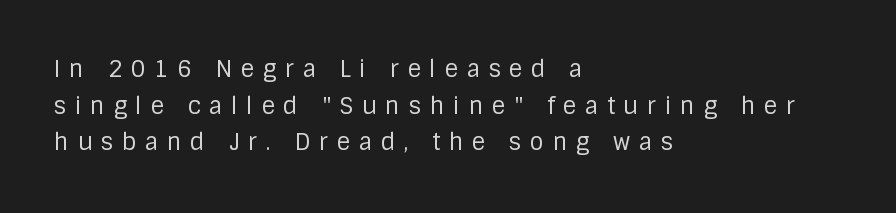
The tracking reads as deliberately expanded to a designer's eye. If you measured baseline to baseline, you'd find a middling distance. Where is the straight margin? On the left. The specimen omits any rule beneath the text block's lines.
